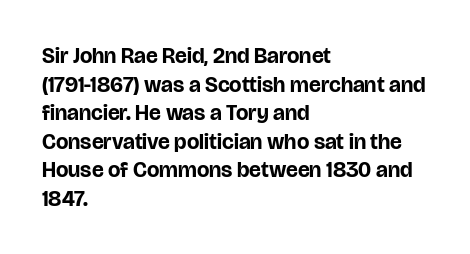
{"italic": "no", "bold": "yes", "underline": "no", "align": "left", "line_spacing": "normal", "line_spacing_ratio": 1.3, "letter_spacing": "normal", "letter_spacing_em": 0.0, "glyph_px": 22}
